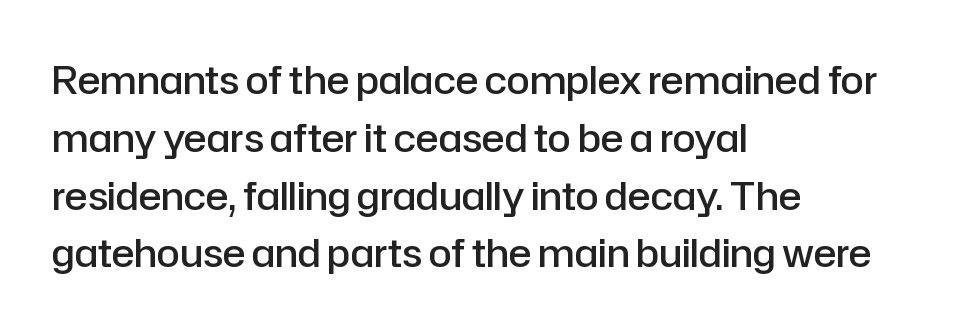
The image shows 38 px semibold sans-serif type, upright; set left-aligned, normal line spacing (1.52x), normal letter spacing, not underlined; low stroke contrast and a medium x-height.
